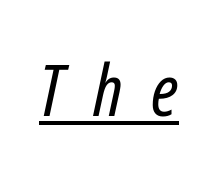
{"italic": "yes", "lean": "right", "slant_degrees": 12, "bold": "no", "weight": "regular", "width": "condensed", "stroke_contrast": "low", "x_height": "medium", "monospaced": "no", "underline": "yes", "letter_spacing": "wide", "letter_spacing_em": 0.4, "glyph_px": 72}
